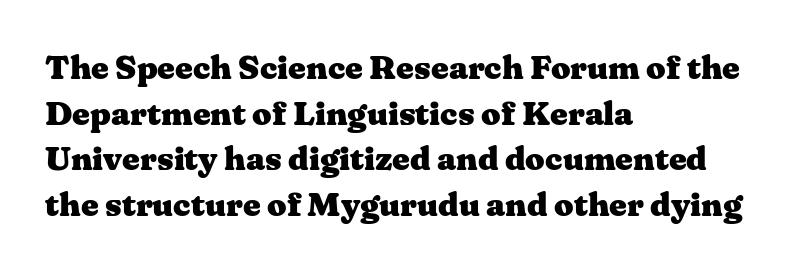
Where is the straight margin? On the left. Bare-footed words on every line. Every character sits straight up, as roman type does. The line-height multiplier appears to be the usual default.
